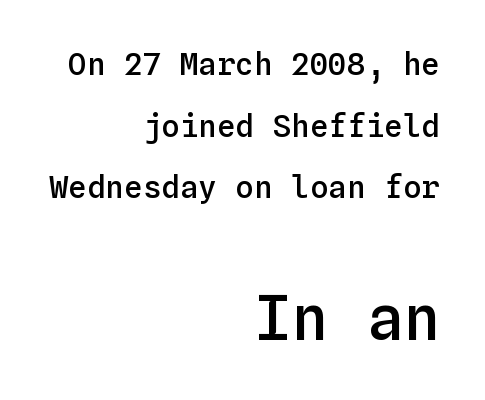
Emphasis by weight is partial: semibold. These lines stack with their right ends in a neat column. Does extra space separate the letters? No, they use regular spacing. A clean baseline with only descenders dipping below it. Do the characters align in a grid? Yes, the font is monospaced. The designer dialed line spacing up above the default.
